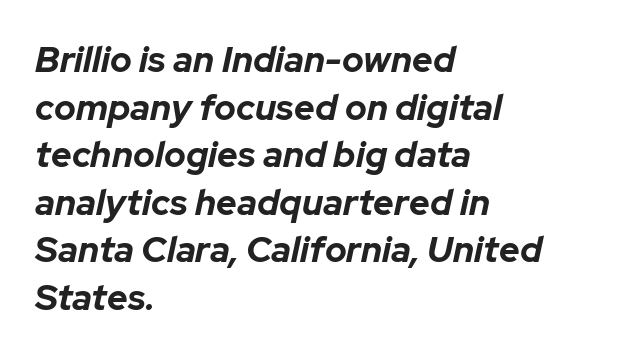
Q: Is the text bold? A: Yes.
Q: Is the text italic (slanted)? A: Yes, it leans right by about 12 degrees.
Q: Is the text underlined? A: No.
Q: How is the paragraph aligned? A: Left-aligned.
Q: Is the spacing between letters normal or unusually wide? A: Normal.
Q: Is the spacing between lines tight, normal or loose? A: Normal.
Q: Width (condensed, normal, or wide)? A: Normal.
Q: Stroke contrast? A: Low.
Q: x-height? A: Medium.
Q: Monospaced? A: No.
